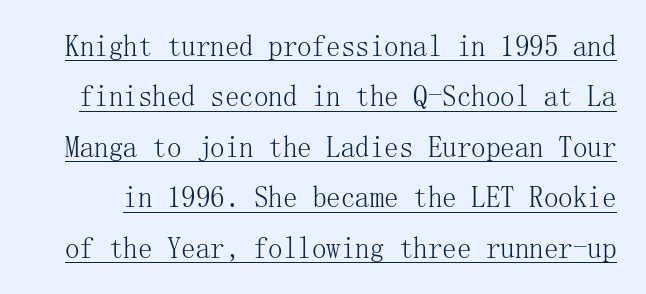
{"serif": "yes", "italic": "no", "bold": "no", "weight": "light", "width": "normal", "stroke_contrast": "medium", "x_height": "medium", "underline": "yes", "line_spacing_ratio": 1.74, "letter_spacing": "normal", "letter_spacing_em": 0.0, "glyph_px": 29}
